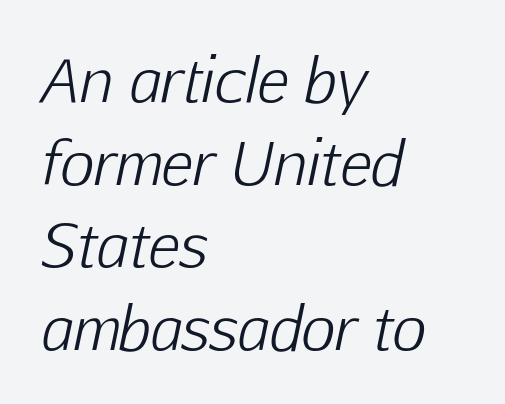
The image shows 59 px light type, italic (leaning right); set left-aligned, normal line spacing (1.4x), normal letter spacing, not underlined; low stroke contrast and a medium x-height.
